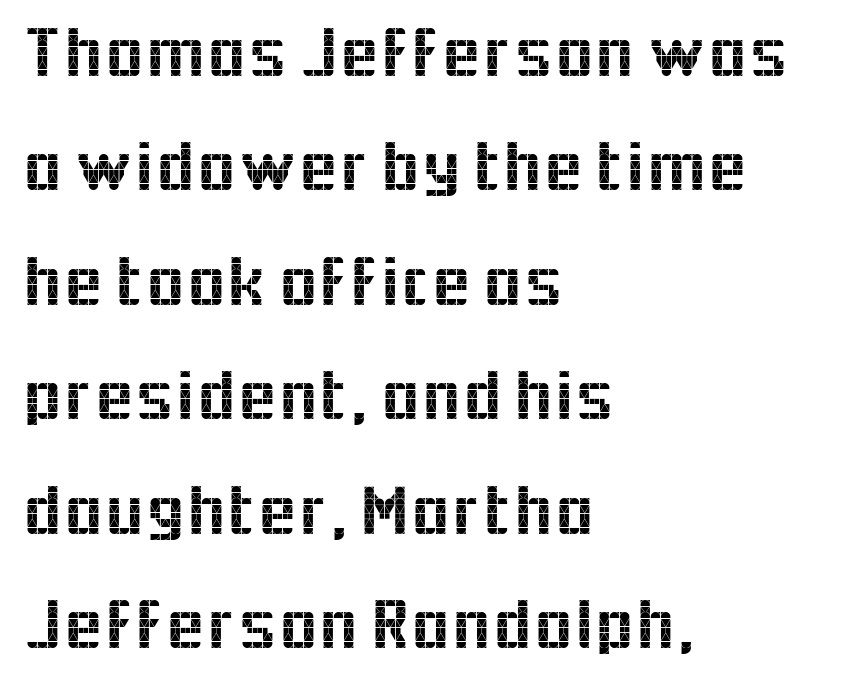
The image shows 72 px sans-serif type, upright; set left-aligned, normal line spacing (1.59x), normal letter spacing, not underlined; a medium x-height.
